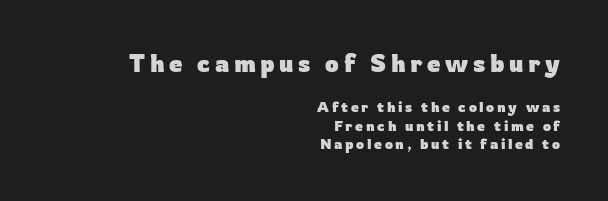
Q: Is the text bold? A: Yes.
Q: Is the text italic (slanted)? A: No, it is upright.
Q: Is the text underlined? A: No.
Q: How is the paragraph aligned? A: Right-aligned.
Q: Is the spacing between lines tight, normal or loose? A: Normal.
Q: Which block of text is set in a larger size, the first (top) or the second (bottom)? A: The first (top) one.
